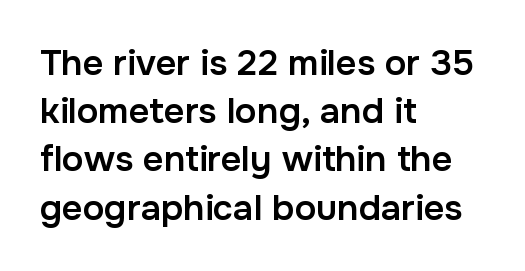
Q: Is the text bold? A: Semi-bold.
Q: Is the text italic (slanted)? A: No, it is upright.
Q: Is the typeface a serif or a sans-serif typeface? A: Sans-serif.
Q: Is the text underlined? A: No.
Q: How is the paragraph aligned? A: Left-aligned.
Q: Is the spacing between letters normal or unusually wide? A: Normal.
Q: Is the spacing between lines tight, normal or loose? A: Normal.
Q: Width (condensed, normal, or wide)? A: Normal.
Q: Stroke contrast? A: Low.
Q: x-height? A: Medium.
Q: Monospaced? A: No.
